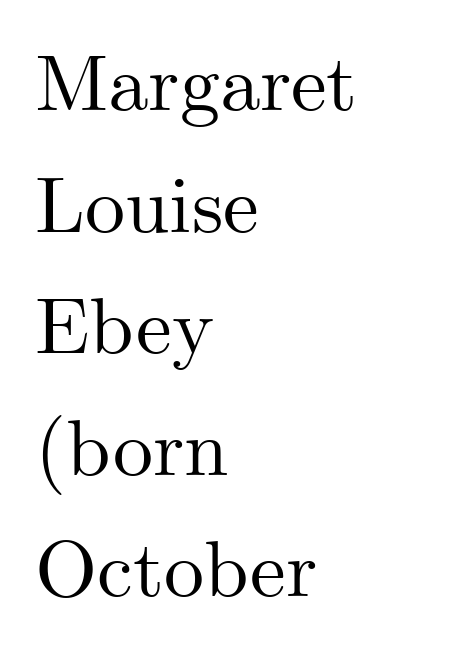
Q: Is the text italic (slanted)? A: No, it is upright.
Q: Is the typeface a serif or a sans-serif typeface? A: Serif.
Q: Is the text underlined? A: No.
Q: How is the paragraph aligned? A: Left-aligned.
Q: Is the spacing between letters normal or unusually wide? A: Normal.
Q: Is the spacing between lines tight, normal or loose? A: Normal.
Q: Width (condensed, normal, or wide)? A: Normal.
Q: Stroke contrast? A: Medium.
Q: x-height? A: Small.
Q: Monospaced? A: No.
